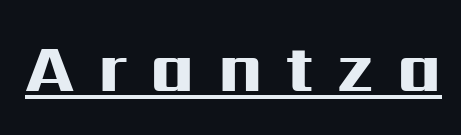
Q: Is the text bold? A: Yes.
Q: Is the text italic (slanted)? A: No, it is upright.
Q: Is the typeface a serif or a sans-serif typeface? A: Sans-serif.
Q: Is the text underlined? A: Yes.
Q: Is the spacing between letters normal or unusually wide? A: Unusually wide.
Q: Width (condensed, normal, or wide)? A: Wide.
Q: Stroke contrast? A: High.
Q: x-height? A: Medium.
Q: Monospaced? A: No.
